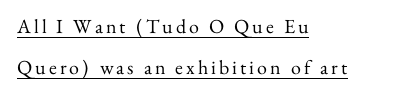
These lines stand farther apart than default settings would place them. No extra ink here — the face is not bold. Notice how a bar underscores the lettering throughout. Where is the straight margin? On the left. Posture: straight, roman, zero tilt.
